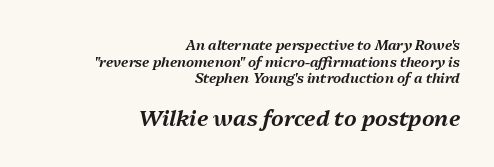
The image shows 22 px text type, italic (leaning right); set right-aligned, line spacing 1.18x, normal letter spacing, not underlined; the second (bottom) block is 1.57x larger.
